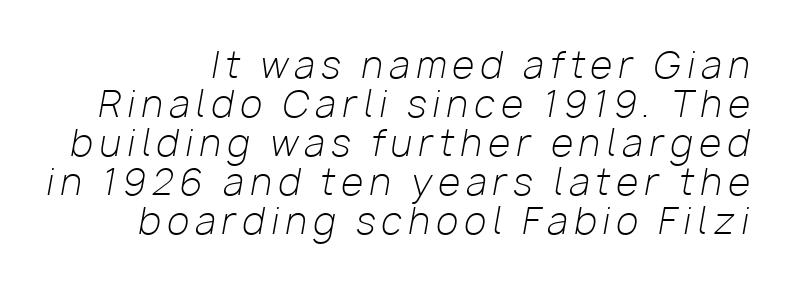
Q: Is the text bold? A: No.
Q: Is the text italic (slanted)? A: Yes, it leans right by about 10 degrees.
Q: Is the text underlined? A: No.
Q: How is the paragraph aligned? A: Right-aligned.
Q: Is the spacing between lines tight, normal or loose? A: Tight.
Q: Width (condensed, normal, or wide)? A: Normal.
Q: Stroke contrast? A: Low.
Q: x-height? A: Medium.
Q: Monospaced? A: No.
